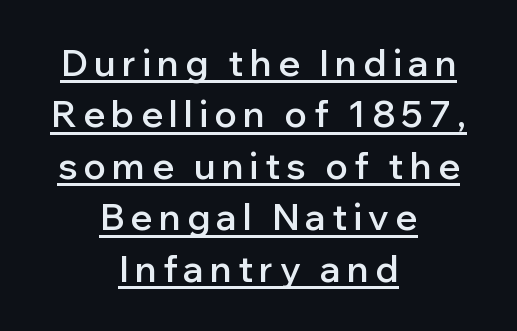
The image shows 36 px semibold sans-serif type, upright; set centered, normal line spacing (1.43x), underlined; low stroke contrast and a medium x-height.
